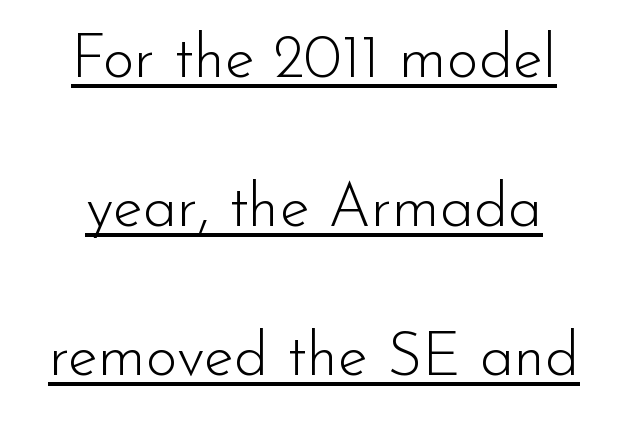
The image shows 61 px light sans-serif type, upright; set loose line spacing (2.44x), normal letter spacing, underlined; low stroke contrast and a small x-height.
